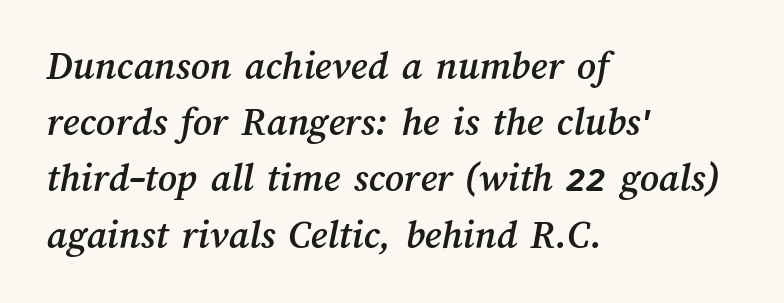
The image shows 41 px text type; set left-aligned, normal line spacing (1.37x), normal letter spacing, not underlined; medium stroke contrast and a medium x-height.
